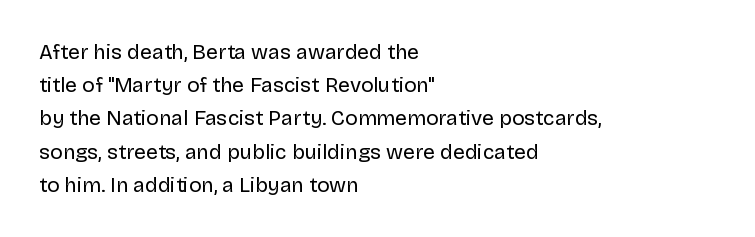
The face looks like a standard text weight, possibly lighter. Short and long lines alike share a common starting point at left. Vertically, the passage feels balanced, rows spaced as you'd expect. A bare baseline throughout the passage. Here the glyphs are tracked normally, forming tight word shapes.
